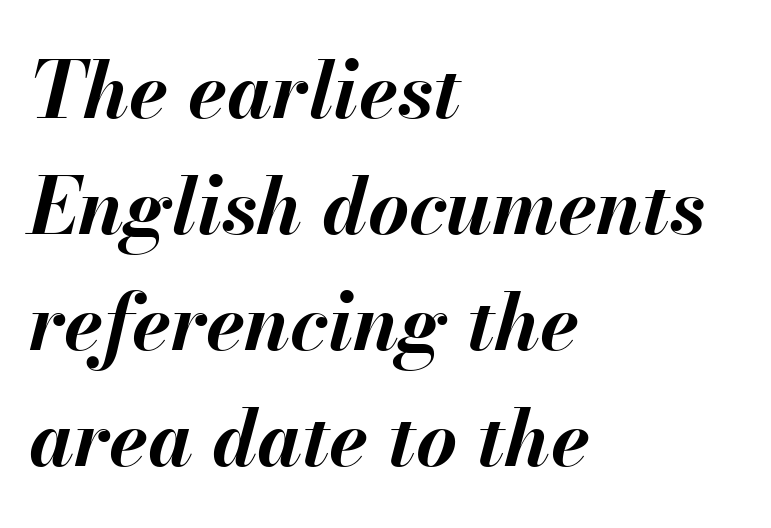
The image shows 79 px bold type, italic (leaning right); set left-aligned, normal line spacing (1.47x), normal letter spacing, not underlined; medium stroke contrast and a small x-height.
